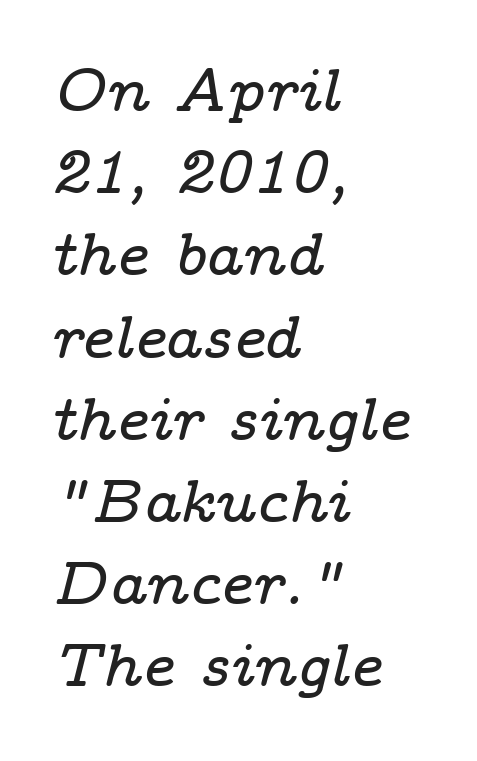
{"serif": "yes", "italic": "yes", "lean": "right", "slant_degrees": 14, "width": "wide", "stroke_contrast": "low", "x_height": "medium", "monospaced": "no", "underline": "no", "align": "left", "line_spacing": "normal", "line_spacing_ratio": 1.37, "letter_spacing": "normal", "letter_spacing_em": 0.0, "glyph_px": 60}
